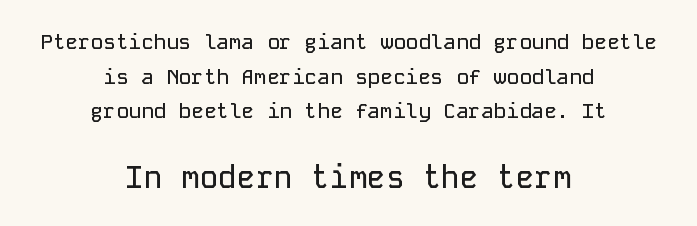
The image shows 31 px sans-serif type, upright, monospaced; set centered, normal line spacing (1.65x), normal letter spacing, not underlined; the second (bottom) block is 1.48x larger; low stroke contrast and a medium x-height.
